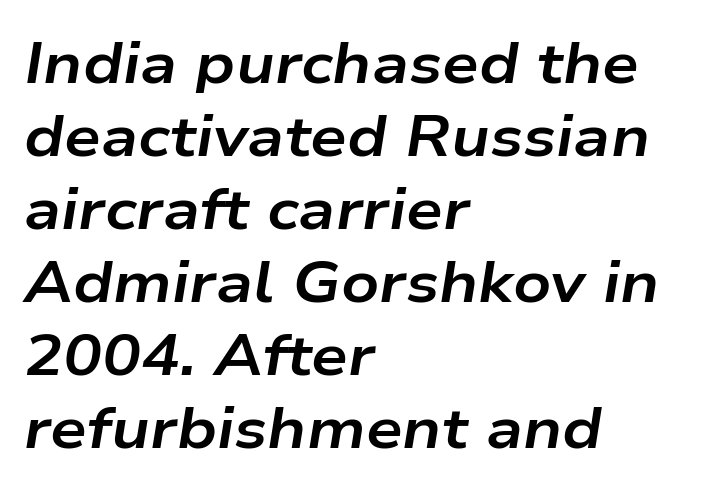
{"italic": "yes", "lean": "right", "slant_degrees": 9, "bold": "yes", "weight": "bold", "width": "wide", "stroke_contrast": "low", "x_height": "medium", "monospaced": "no", "underline": "no", "align": "left", "line_spacing": "normal", "line_spacing_ratio": 1.26, "letter_spacing": "normal", "letter_spacing_em": 0.0, "glyph_px": 58}
